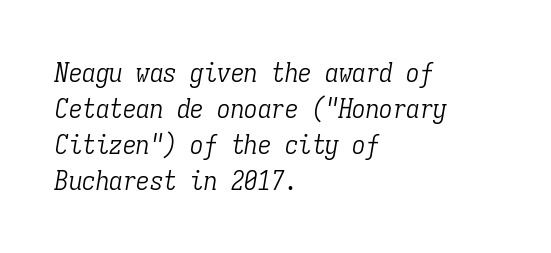
Line spacing here is normal. Default kerning and tracking; the words read as compact shapes. The characters are drawn with everyday or finer stroke widths. Anything drawn beneath the words? Only blank space.
